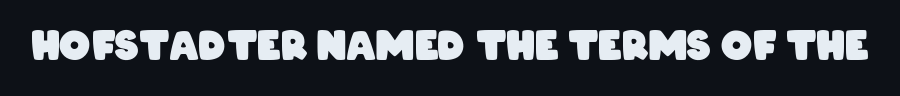
{"serif": "no", "bold": "yes", "weight": "heavy", "width": "condensed", "stroke_contrast": "low", "x_height": "large", "monospaced": "no", "underline": "no", "letter_spacing": "normal", "letter_spacing_em": 0.0, "glyph_px": 39}
